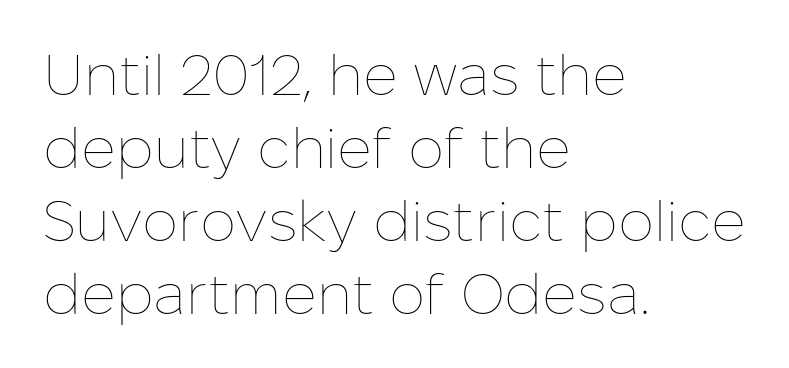
Do the characters align in a grid? No, the font is proportional. This is roman type, the default non-slanted kind. The rendering anchors every line to the left-hand side. Ink coverage per letter is moderate at most. The specimen omits any rule beneath the text block's lines.
